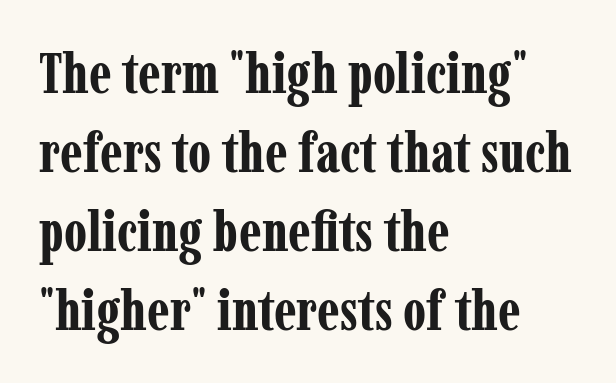
Q: Is the text bold? A: Yes.
Q: Is the text italic (slanted)? A: No, it is upright.
Q: Is the typeface a serif or a sans-serif typeface? A: Serif.
Q: Is the text underlined? A: No.
Q: How is the paragraph aligned? A: Left-aligned.
Q: Is the spacing between letters normal or unusually wide? A: Normal.
Q: Is the spacing between lines tight, normal or loose? A: Normal.
Q: Width (condensed, normal, or wide)? A: Condensed.
Q: Stroke contrast? A: Low.
Q: x-height? A: Medium.
Q: Monospaced? A: No.
